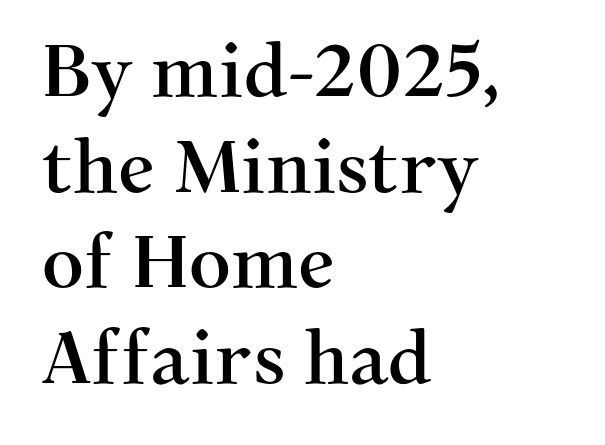
Q: Is the text italic (slanted)? A: No, it is upright.
Q: Is the typeface a serif or a sans-serif typeface? A: Serif.
Q: Is the text underlined? A: No.
Q: How is the paragraph aligned? A: Left-aligned.
Q: Is the spacing between letters normal or unusually wide? A: Normal.
Q: Is the spacing between lines tight, normal or loose? A: Normal.
Q: Width (condensed, normal, or wide)? A: Normal.
Q: Stroke contrast? A: Medium.
Q: x-height? A: Medium.
Q: Monospaced? A: No.
